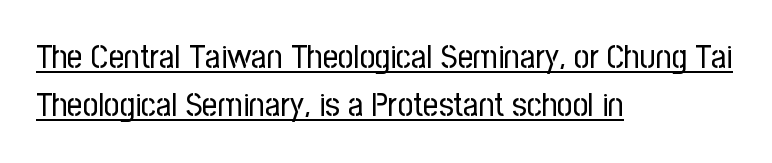
Caption: standard tracking, unaltered. Check where the strokes stop: nothing finishes them off — pure sans. Proportional: the letters do not fall into vertical columns. The weight tops out at a normal text grade.
